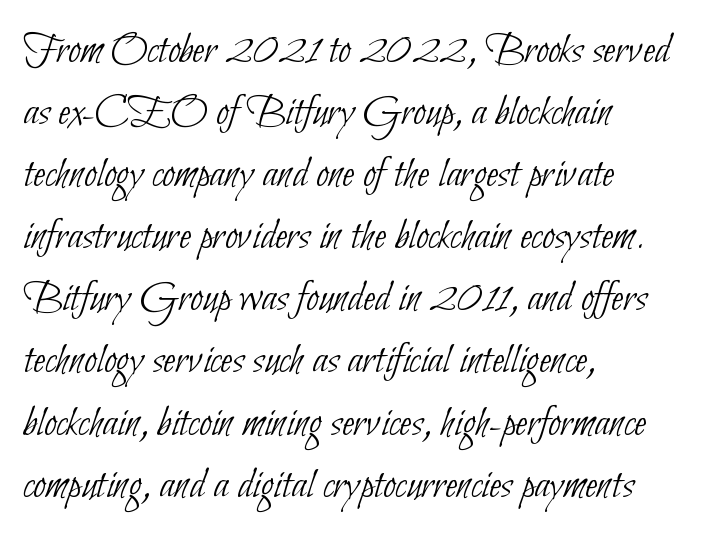
The image shows 45 px thin, condensed sans-serif type; set left-aligned, normal line spacing (1.38x), normal letter spacing, not underlined; low stroke contrast and a small x-height.
